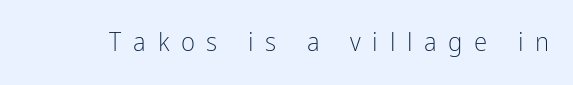
Q: Is the text bold? A: No.
Q: Is the text italic (slanted)? A: No, it is upright.
Q: Is the text underlined? A: No.
Q: Is the spacing between letters normal or unusually wide? A: Unusually wide.
